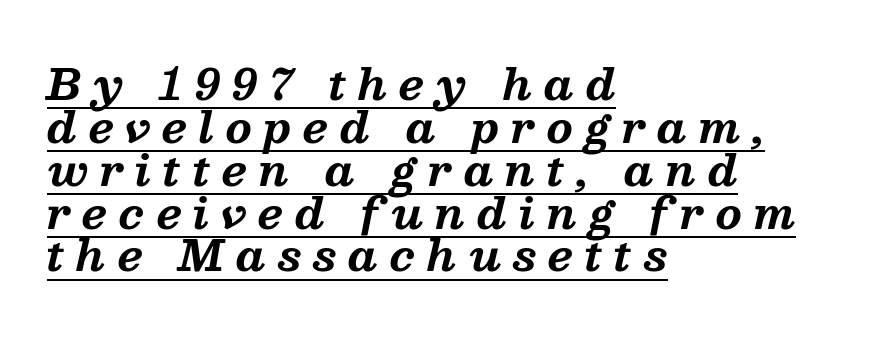
Italic: yes, the glyphs are oblique. Character widths vary here, with narrow letters taking less room than wide ones. These lines are set flush left with a ragged right edge. Old-style or modern, the face here clearly has serifs. Underline: present. You could only call the tracking loose — the letters float apart.
